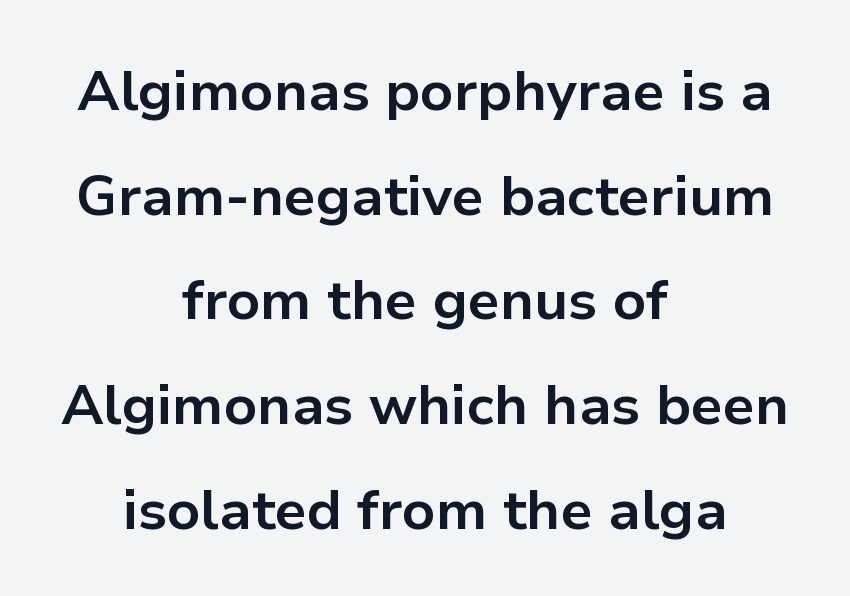
The image shows 56 px bold sans-serif type, upright; set centered, line spacing 1.87x, normal letter spacing, not underlined; low stroke contrast and a medium x-height.
